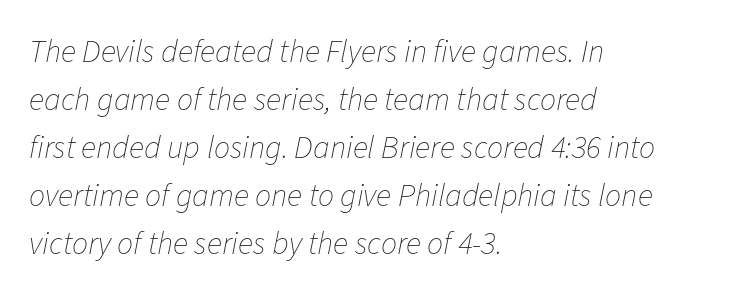
Q: Is the text bold? A: No.
Q: Is the text italic (slanted)? A: Yes, it leans right by about 11 degrees.
Q: Is the text underlined? A: No.
Q: How is the paragraph aligned? A: Left-aligned.
Q: Is the spacing between letters normal or unusually wide? A: Normal.
Q: Is the spacing between lines tight, normal or loose? A: Normal.
Q: Width (condensed, normal, or wide)? A: Normal.
Q: Stroke contrast? A: Low.
Q: x-height? A: Medium.
Q: Monospaced? A: No.
